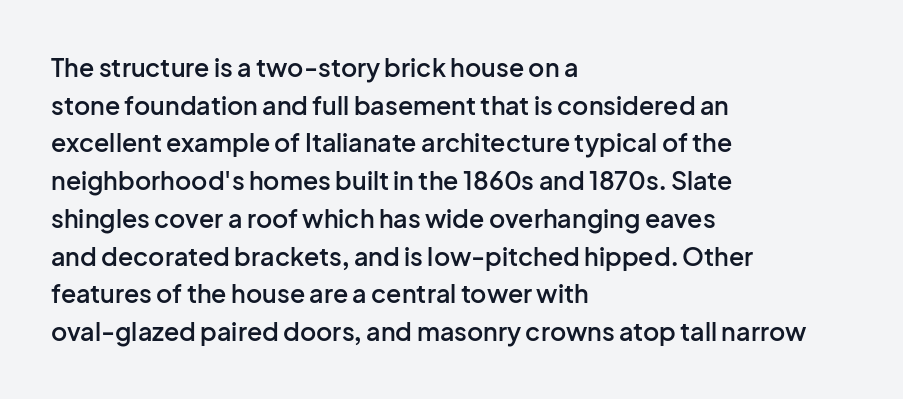
The image shows 25 px text type, upright; set left-aligned, normal line spacing (1.51x), normal letter spacing, not underlined.
